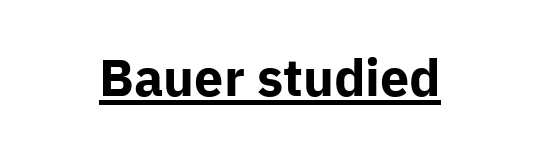
Q: Is the text bold? A: Yes.
Q: Is the text italic (slanted)? A: No, it is upright.
Q: Is the typeface a serif or a sans-serif typeface? A: Sans-serif.
Q: Is the text underlined? A: Yes.
Q: How is the paragraph aligned? A: Centered.
Q: Is the spacing between letters normal or unusually wide? A: Normal.
Q: Width (condensed, normal, or wide)? A: Normal.
Q: Stroke contrast? A: Low.
Q: x-height? A: Medium.
Q: Monospaced? A: No.
